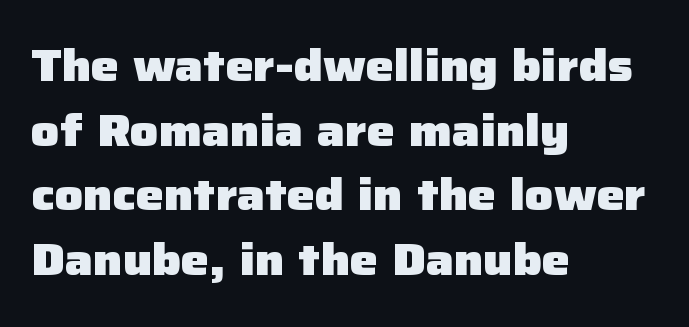
Q: Is the text bold? A: Yes.
Q: Is the text italic (slanted)? A: No, it is upright.
Q: Is the typeface a serif or a sans-serif typeface? A: Sans-serif.
Q: Is the text underlined? A: No.
Q: How is the paragraph aligned? A: Left-aligned.
Q: Is the spacing between letters normal or unusually wide? A: Normal.
Q: Is the spacing between lines tight, normal or loose? A: Normal.
Q: Width (condensed, normal, or wide)? A: Normal.
Q: Stroke contrast? A: Low.
Q: x-height? A: Medium.
Q: Monospaced? A: No.
